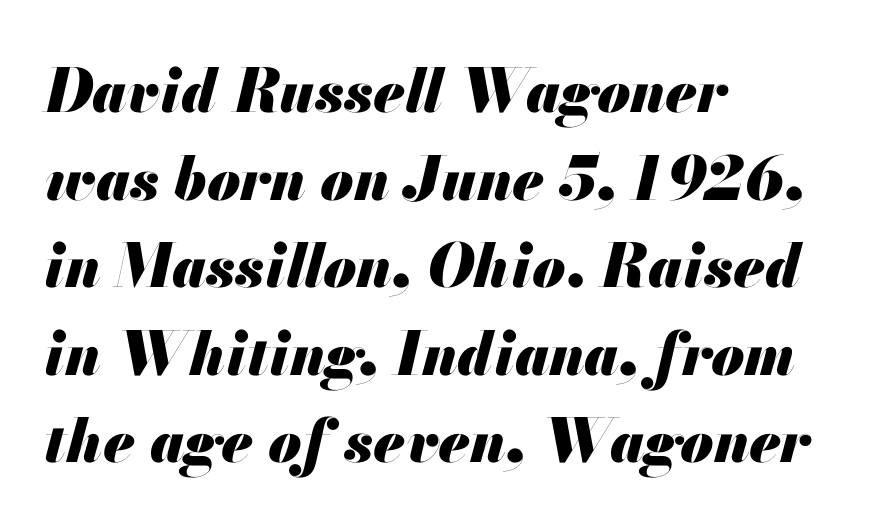
The image shows 60 px heavy type, italic (leaning right); set left-aligned, normal line spacing (1.46x), normal letter spacing, not underlined; medium stroke contrast and a small x-height.
